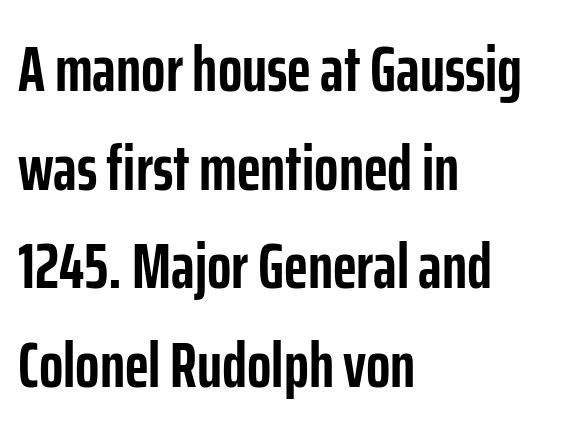
{"serif": "no", "italic": "no", "bold": "yes", "weight": "semibold", "width": "condensed", "stroke_contrast": "low", "x_height": "medium", "monospaced": "no", "underline": "no", "align": "left", "line_spacing": "normal", "line_spacing_ratio": 1.54, "letter_spacing": "normal", "letter_spacing_em": 0.0, "glyph_px": 64}
